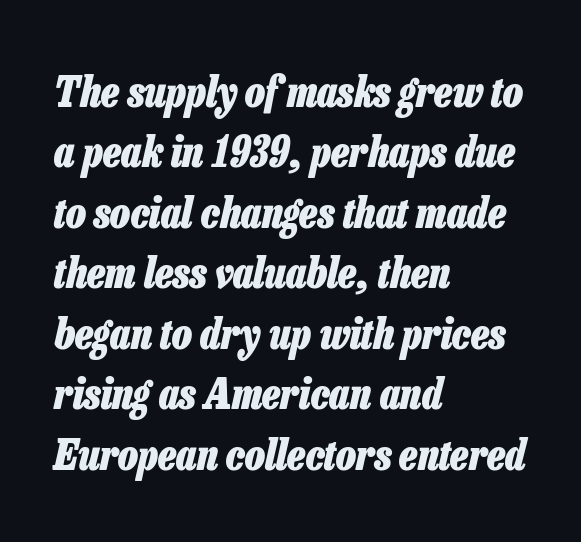
Q: Is the text bold? A: Yes.
Q: Is the text italic (slanted)? A: Yes, it leans right by about 13 degrees.
Q: Is the text underlined? A: No.
Q: How is the paragraph aligned? A: Left-aligned.
Q: Is the spacing between letters normal or unusually wide? A: Normal.
Q: Is the spacing between lines tight, normal or loose? A: Normal.
Q: Width (condensed, normal, or wide)? A: Condensed.
Q: Stroke contrast? A: Low.
Q: x-height? A: Medium.
Q: Monospaced? A: No.
